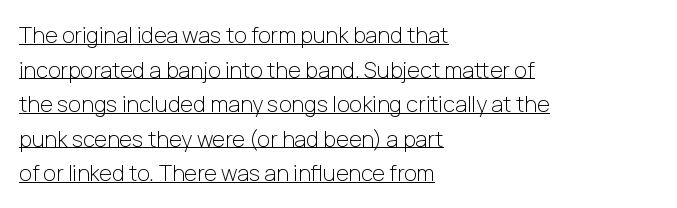
{"italic": "no", "bold": "no", "underline": "yes", "align": "left", "line_spacing": "normal", "line_spacing_ratio": 1.57, "letter_spacing": "normal", "letter_spacing_em": 0.0, "glyph_px": 22}
